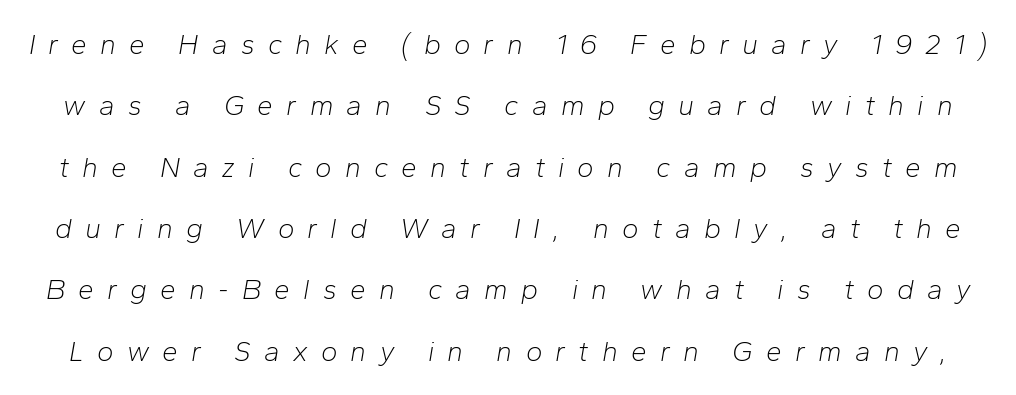
Q: Is the text bold? A: No.
Q: Is the text italic (slanted)? A: Yes, it leans right by about 10 degrees.
Q: Is the text underlined? A: No.
Q: Is the spacing between letters normal or unusually wide? A: Unusually wide.
Q: Is the spacing between lines tight, normal or loose? A: Loose.
Q: Width (condensed, normal, or wide)? A: Normal.
Q: Stroke contrast? A: Low.
Q: x-height? A: Medium.
Q: Monospaced? A: No.
